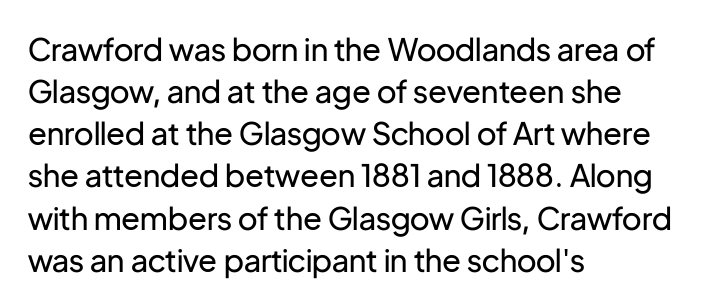
The image shows 31 px regular-weight sans-serif type, upright; set left-aligned, normal line spacing (1.36x), normal letter spacing, not underlined; low stroke contrast and a medium x-height.
